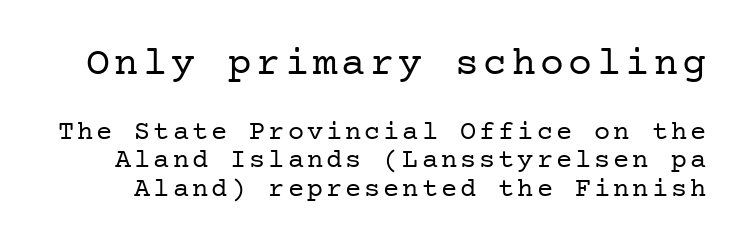
{"serif": "yes", "italic": "no", "bold": "no", "weight": "regular", "width": "normal", "stroke_contrast": "low", "x_height": "medium", "underline": "no", "line_spacing": "tight", "line_spacing_ratio": 1.05, "larger_block": "first", "size_ratio": 1.48, "glyph_px": 40}
